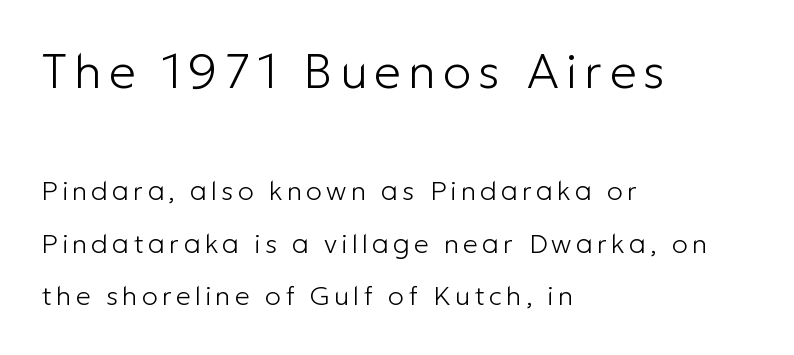
Q: Is the text bold? A: No.
Q: Is the text italic (slanted)? A: No, it is upright.
Q: Is the typeface a serif or a sans-serif typeface? A: Sans-serif.
Q: Is the text underlined? A: No.
Q: How is the paragraph aligned? A: Left-aligned.
Q: Is the spacing between lines tight, normal or loose? A: Loose.
Q: Which block of text is set in a larger size, the first (top) or the second (bottom)? A: The first (top) one.
Q: Width (condensed, normal, or wide)? A: Normal.
Q: Stroke contrast? A: Low.
Q: x-height? A: Medium.
Q: Monospaced? A: No.
